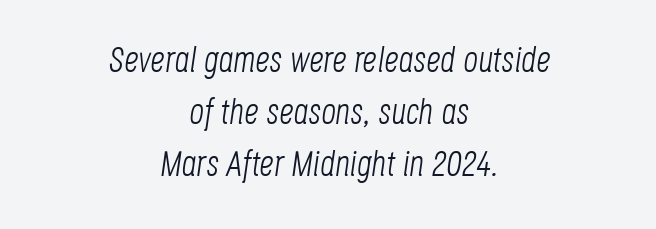
Q: Is the text bold? A: No.
Q: Is the text italic (slanted)? A: Yes, it leans right by about 8 degrees.
Q: Is the text underlined? A: No.
Q: How is the paragraph aligned? A: Centered.
Q: Is the spacing between letters normal or unusually wide? A: Normal.
Q: Is the spacing between lines tight, normal or loose? A: Normal.
Q: Width (condensed, normal, or wide)? A: Condensed.
Q: Stroke contrast? A: Low.
Q: x-height? A: Large.
Q: Monospaced? A: No.
